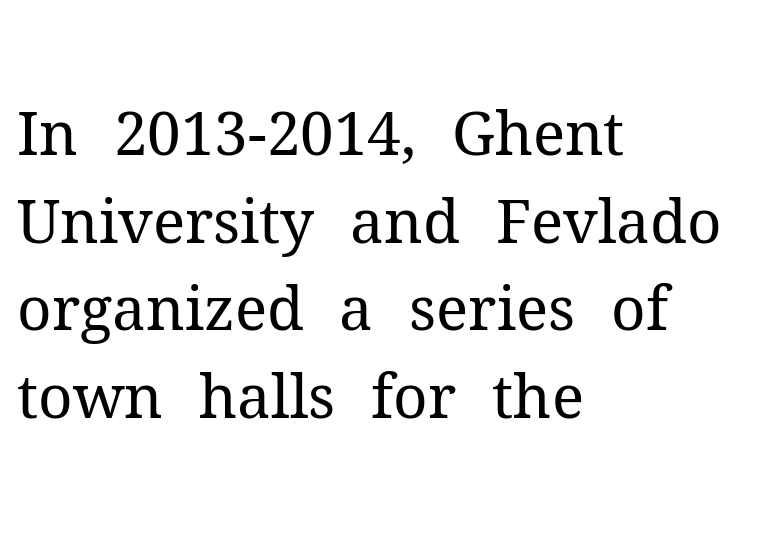
The letters advance in unequal steps, a hallmark of proportional type. Each letter's strokes conclude with small projecting serifs. The space between consecutive lines is moderate. Between one letter and the next there's only the usual sliver of space. Descenders are the only things crossing below the line. Letters have the restrained weight of plain body copy at most.
